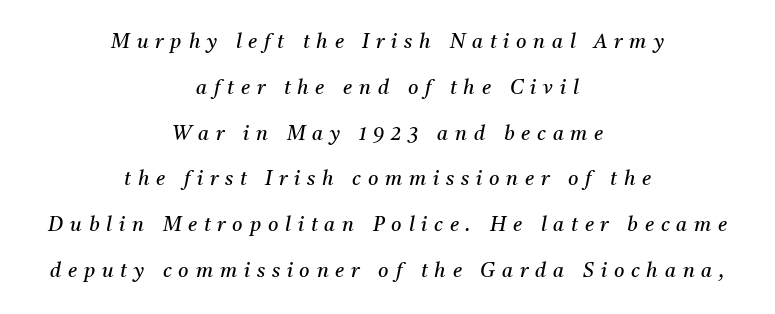
Short note: letters widely spaced. The line-height multiplier appears high, well above default. Which margin do the lines hug? Neither — every line sits in the middle. A quiet, ordinary-to-light weight characterises the typeface. Each row of text sits above clean, open space.
